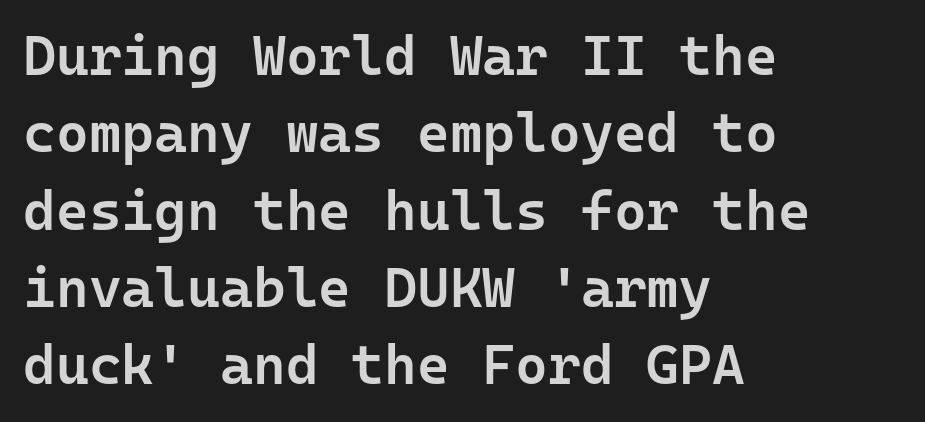
The image shows 56 px semibold sans-serif type, upright, monospaced; set left-aligned, normal line spacing (1.38x), normal letter spacing, not underlined; low stroke contrast and a medium x-height.
